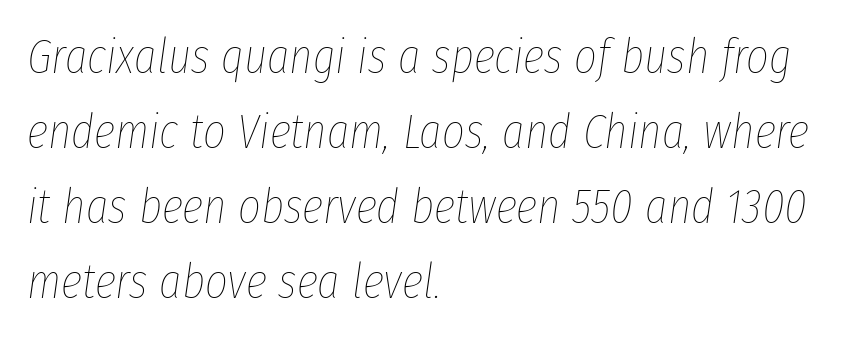
{"italic": "yes", "lean": "right", "slant_degrees": 8, "bold": "no", "weight": "thin", "width": "condensed", "stroke_contrast": "low", "x_height": "medium", "monospaced": "no", "underline": "no", "align": "left", "line_spacing": "normal", "line_spacing_ratio": 1.53, "letter_spacing": "normal", "letter_spacing_em": 0.0, "glyph_px": 49}
